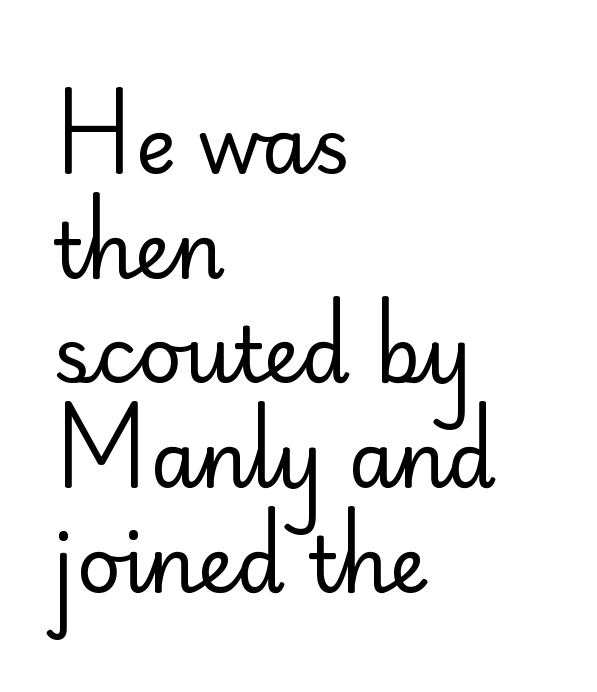
Vertical stems look standard width or narrower in stroke. Vertical spacing — default. Each line starts at the same left margin while the right side varies. In terms of letterform style, serifs are entirely absent. The specimen reads as upright at a glance.
